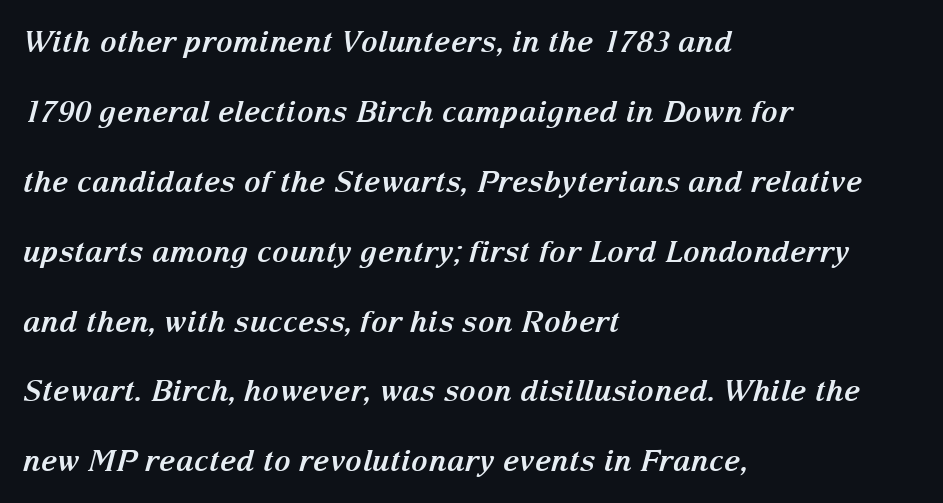
Q: Is the text bold? A: Yes.
Q: Is the text italic (slanted)? A: Yes, it leans right by about 15 degrees.
Q: Is the typeface a serif or a sans-serif typeface? A: Serif.
Q: Is the text underlined? A: No.
Q: How is the paragraph aligned? A: Left-aligned.
Q: Is the spacing between letters normal or unusually wide? A: Normal.
Q: Is the spacing between lines tight, normal or loose? A: Loose.
Q: Width (condensed, normal, or wide)? A: Normal.
Q: Stroke contrast? A: Medium.
Q: x-height? A: Medium.
Q: Monospaced? A: No.
